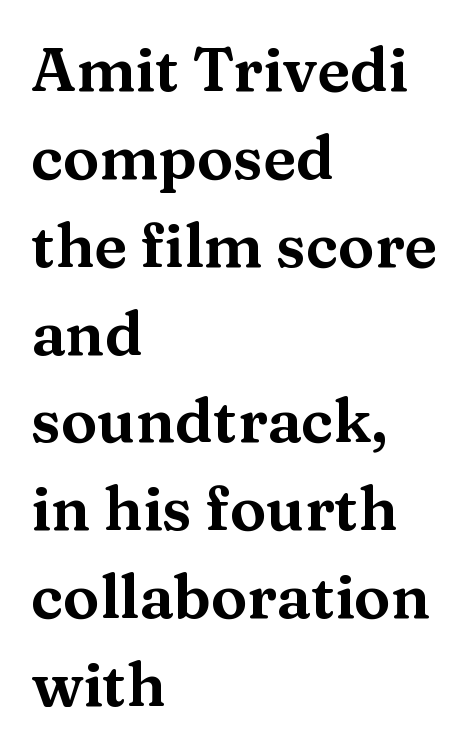
Typographically, this falls in the serif category. Vertical spacing — default. Unmarked baselines from the first word to the last. Quick note: not italic, upright.
